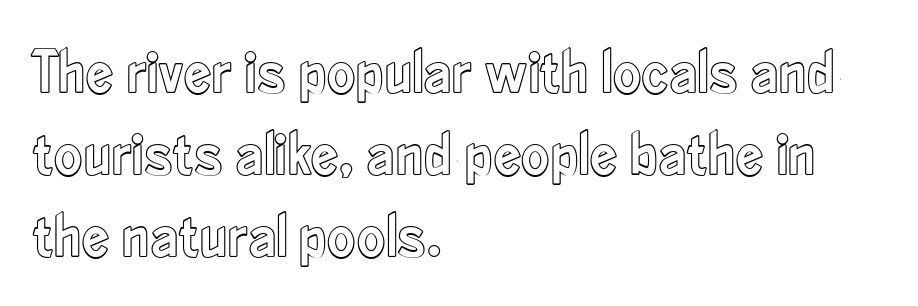
Nothing unusual about the tracking: characters are spaced as the font intends. One glance says typical: line gaps are just what's usual. If you drew a line through each stem, it would be perfectly vertical. The typesetter chose a ragged-right arrangement here. Check under the words: just untouched page. Spacing verdict: proportional, widths tailored to each character.
